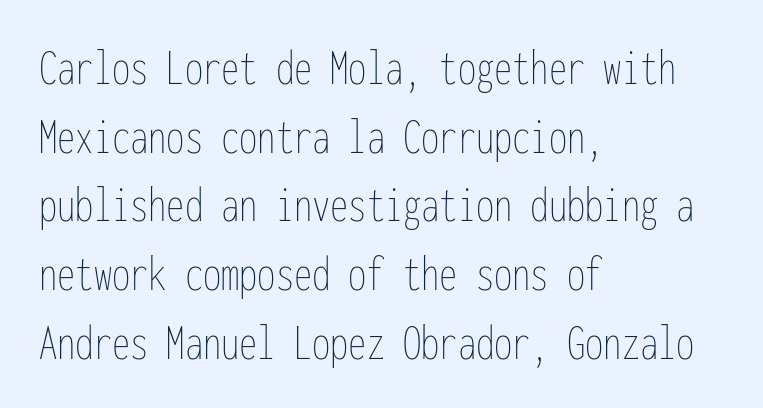
The lettering stays uniformly vertical, giving the passage a roman look. No extra tracking has been applied to these lines. Unbolded letterforms with no extra heft. Layout note: lines flush left.
